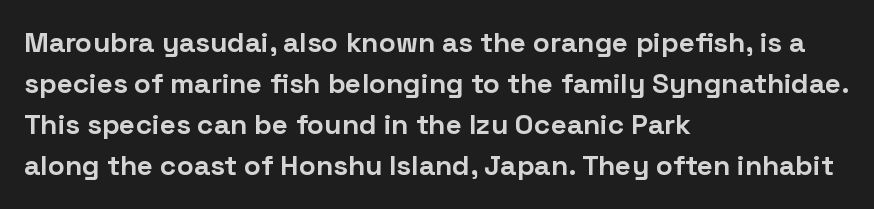
{"serif": "no", "italic": "no", "bold": "yes", "weight": "bold", "width": "normal", "stroke_contrast": "low", "x_height": "medium", "monospaced": "no", "underline": "no", "align": "left", "line_spacing": "normal", "line_spacing_ratio": 1.47, "letter_spacing": "normal", "letter_spacing_em": 0.0, "glyph_px": 28}
